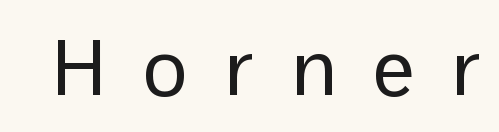
{"serif": "no", "italic": "no", "bold": "no", "weight": "regular", "width": "normal", "stroke_contrast": "low", "x_height": "medium", "monospaced": "no", "underline": "no", "letter_spacing": "wide", "letter_spacing_em": 0.45, "glyph_px": 78}
